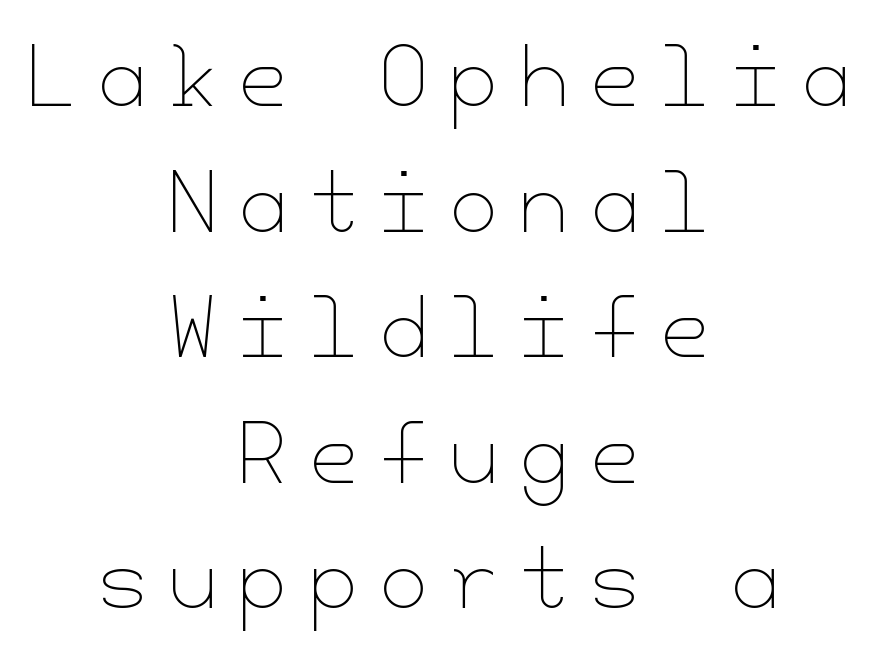
These lines are centered, leaving both edges ragged. Horizontal bands of white between lines are of average thickness. Spacing between characters has been opened up far beyond the box default. The font is comparable to plain body text, perhaps lighter.
